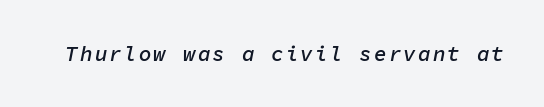
{"italic": "yes", "lean": "right", "slant_degrees": 11, "bold": "semi", "underline": "no", "glyph_px": 21}
